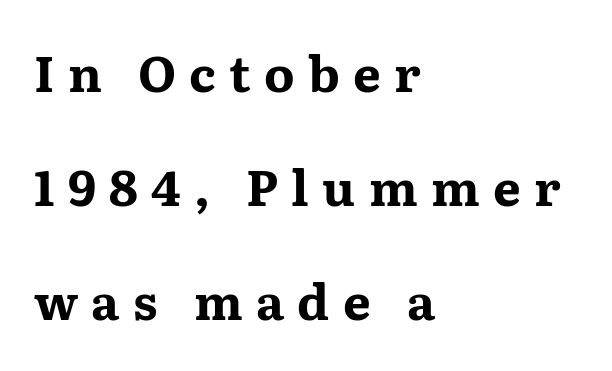
The image shows 49 px bold, wide serif type, upright; set left-aligned, loose line spacing (2.33x), unusually wide letter spacing (+0.27 em), not underlined; medium stroke contrast and a medium x-height.
